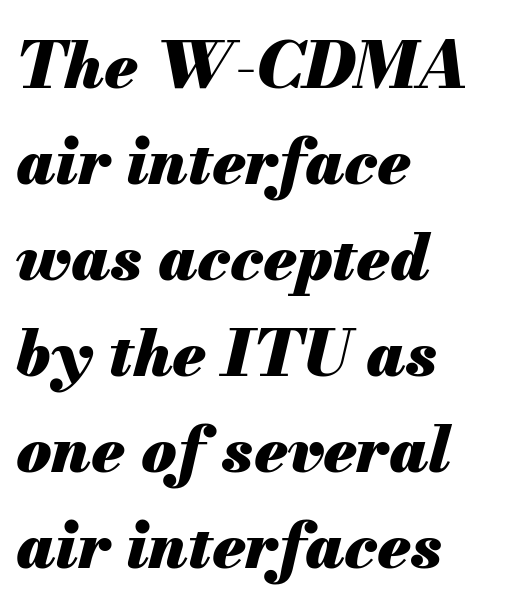
{"italic": "yes", "lean": "right", "slant_degrees": 13, "bold": "yes", "weight": "heavy", "width": "normal", "stroke_contrast": "medium", "x_height": "small", "monospaced": "no", "underline": "no", "align": "left", "line_spacing": "normal", "line_spacing_ratio": 1.5, "letter_spacing": "normal", "letter_spacing_em": 0.0, "glyph_px": 64}
